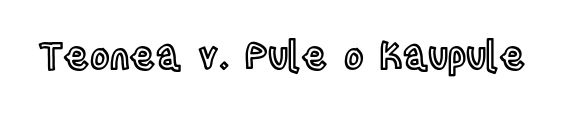
Just letters on the line, the space beneath them empty. Posture: upright roman. Spacing verdict: proportional, widths tailored to each character. Spacing between characters is what you'd get straight out of the box.
